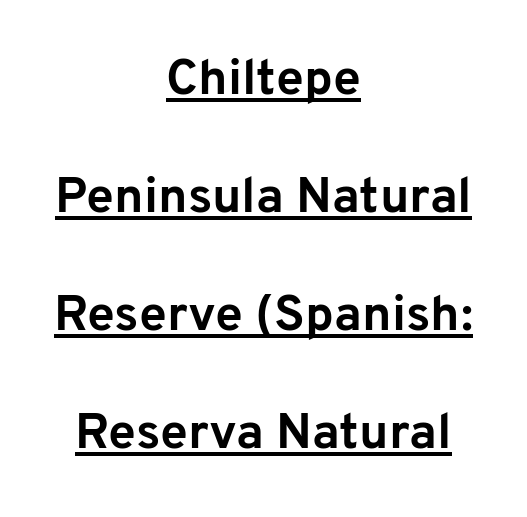
Q: Is the text bold? A: Yes.
Q: Is the text italic (slanted)? A: No, it is upright.
Q: Is the typeface a serif or a sans-serif typeface? A: Sans-serif.
Q: Is the text underlined? A: Yes.
Q: How is the paragraph aligned? A: Centered.
Q: Is the spacing between letters normal or unusually wide? A: Normal.
Q: Is the spacing between lines tight, normal or loose? A: Loose.
Q: Width (condensed, normal, or wide)? A: Normal.
Q: Stroke contrast? A: Low.
Q: x-height? A: Medium.
Q: Monospaced? A: No.
